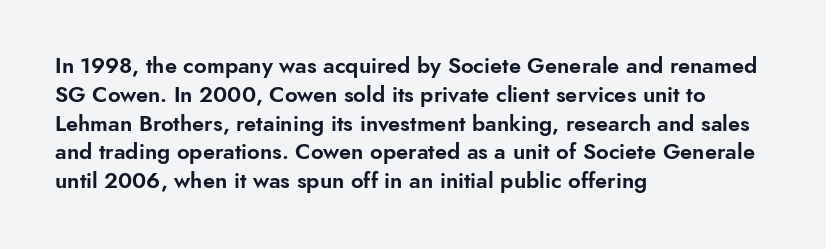
Descender tails drop into unmarked territory. Horizontal alignment here is leftward, the default for most running prose. Does extra space separate the letters? No, they use regular spacing. Upright lettering throughout. Evenly set lines give the paragraph a standard silhouette.
